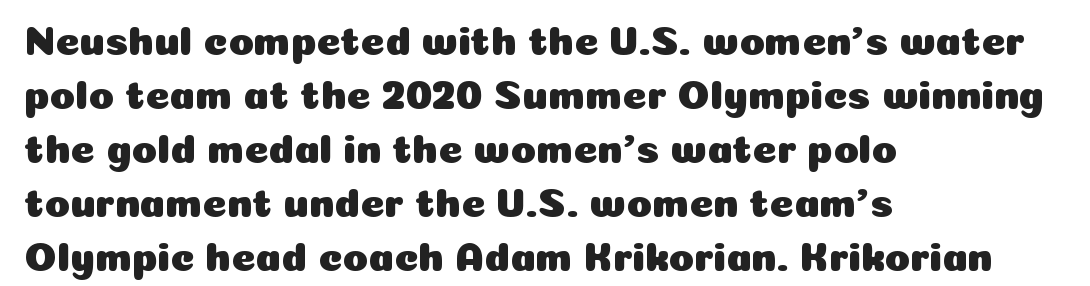
{"serif": "no", "italic": "no", "width": "normal", "stroke_contrast": "low", "x_height": "medium", "monospaced": "no", "underline": "no", "align": "left", "line_spacing": "normal", "line_spacing_ratio": 1.32, "letter_spacing": "normal", "letter_spacing_em": 0.0, "glyph_px": 41}
